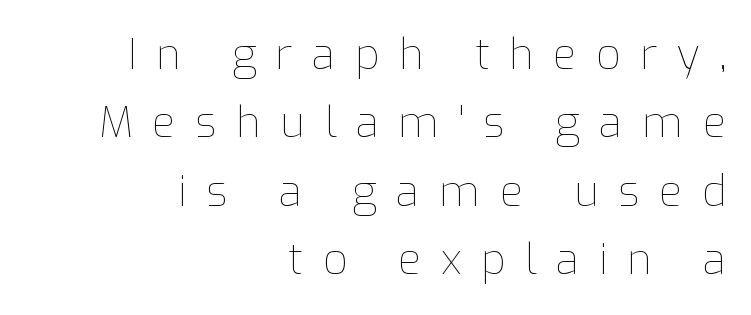
The font sits on the lighter half of the weight spectrum, regular included. It's the straight-up-and-down kind of type. Spacing between characters has been opened up far beyond the box default. Teacher's note: observe the even right margin — that is flush-right alignment. The string is rendered with underlining switched off. Regular leading.
